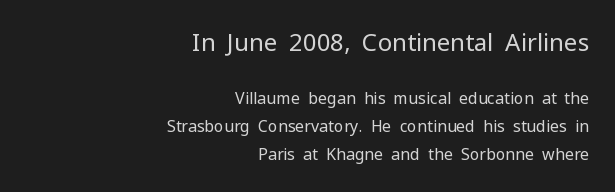
Q: Is the text bold? A: No.
Q: Is the text italic (slanted)? A: No, it is upright.
Q: Is the text underlined? A: No.
Q: How is the paragraph aligned? A: Right-aligned.
Q: Is the spacing between letters normal or unusually wide? A: Normal.
Q: Which block of text is set in a larger size, the first (top) or the second (bottom)? A: The first (top) one.
